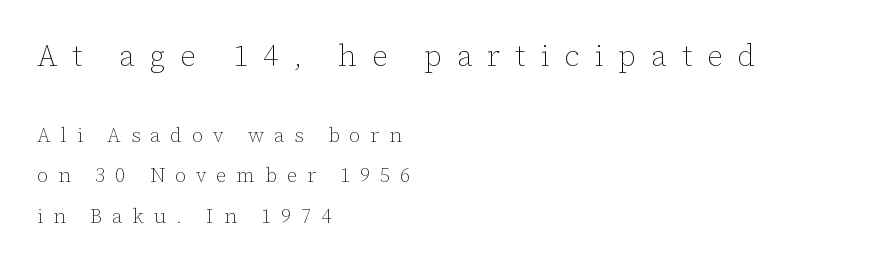
{"italic": "no", "bold": "no", "weight": "thin", "width": "normal", "stroke_contrast": "low", "x_height": "medium", "monospaced": "no", "underline": "no", "align": "left", "line_spacing": "loose", "line_spacing_ratio": 2.03, "letter_spacing": "wide", "letter_spacing_em": 0.49, "larger_block": "first", "size_ratio": 1.5, "glyph_px": 30}
